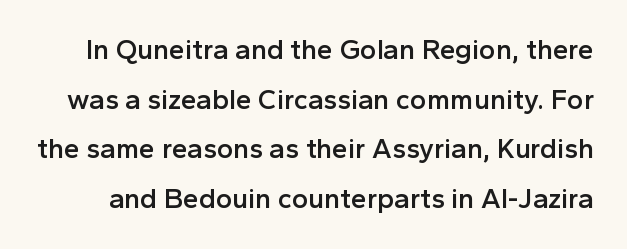
Q: Is the text bold? A: Semi-bold.
Q: Is the text italic (slanted)? A: No, it is upright.
Q: Is the typeface a serif or a sans-serif typeface? A: Sans-serif.
Q: Is the text underlined? A: No.
Q: Is the spacing between letters normal or unusually wide? A: Normal.
Q: Width (condensed, normal, or wide)? A: Normal.
Q: x-height? A: Medium.
Q: Monospaced? A: No.
